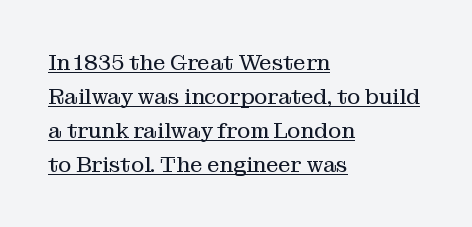
Q: Is the text bold? A: No.
Q: Is the text italic (slanted)? A: No, it is upright.
Q: Is the text underlined? A: Yes.
Q: How is the paragraph aligned? A: Left-aligned.
Q: Is the spacing between letters normal or unusually wide? A: Normal.
Q: Is the spacing between lines tight, normal or loose? A: Normal.
